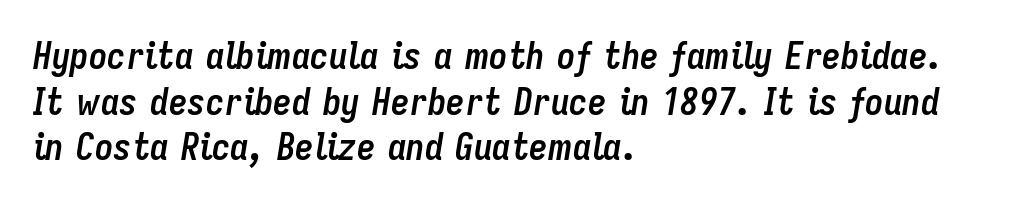
{"italic": "yes", "lean": "right", "slant_degrees": 9, "bold": "yes", "weight": "semibold", "width": "condensed", "stroke_contrast": "low", "x_height": "medium", "monospaced": "no", "underline": "no", "align": "left", "line_spacing_ratio": 1.23, "letter_spacing": "normal", "letter_spacing_em": 0.0, "glyph_px": 37}
